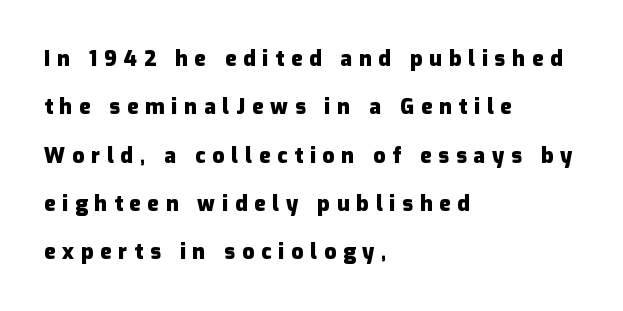
Q: Is the text bold? A: Yes.
Q: Is the text italic (slanted)? A: No, it is upright.
Q: Is the text underlined? A: No.
Q: How is the paragraph aligned? A: Left-aligned.
Q: Is the spacing between letters normal or unusually wide? A: Unusually wide.
Q: Is the spacing between lines tight, normal or loose? A: Loose.
